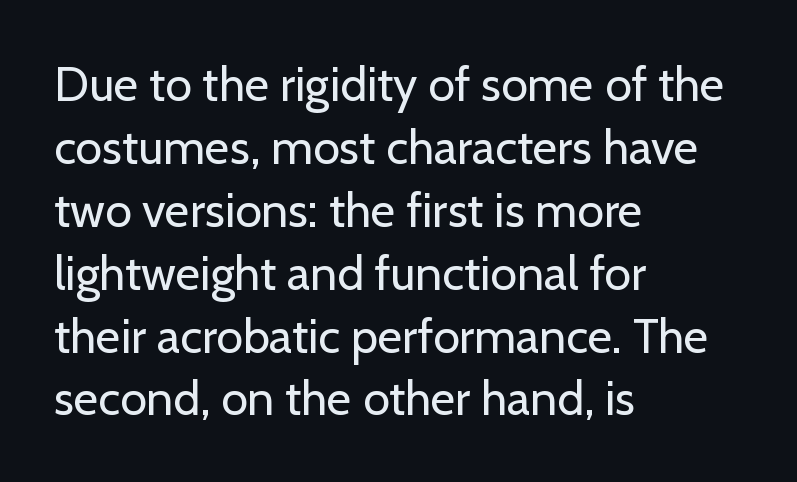
{"serif": "no", "italic": "no", "bold": "no", "weight": "regular", "width": "normal", "stroke_contrast": "low", "x_height": "medium", "monospaced": "no", "underline": "no", "align": "left", "line_spacing": "normal", "line_spacing_ratio": 1.31, "letter_spacing": "normal", "letter_spacing_em": 0.0, "glyph_px": 48}
